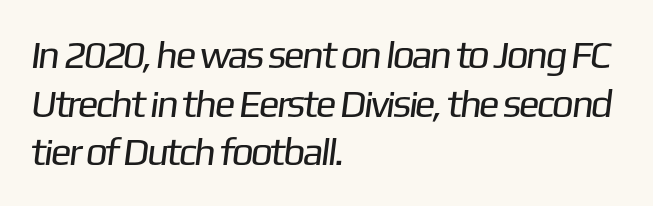
{"serif": "no", "bold": "no", "weight": "regular", "width": "normal", "stroke_contrast": "low", "x_height": "medium", "monospaced": "no", "underline": "no", "align": "left", "line_spacing": "normal", "line_spacing_ratio": 1.25, "letter_spacing": "normal", "letter_spacing_em": 0.0, "glyph_px": 39}
